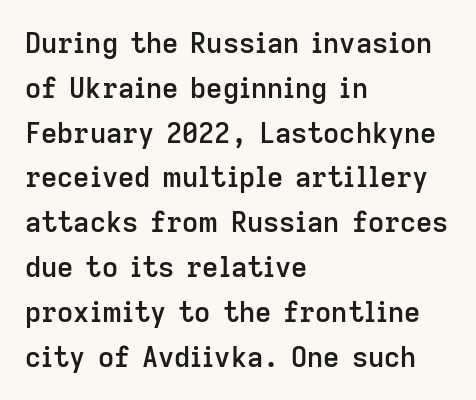
Visually the block forms a straight wall on the left and a jagged coastline on the right. A clean baseline with only descenders dipping below it. Moderately thickened strokes mark this as semibold type. Letter spacing: default. Font category for this specimen: sans-serif. Ordinary non-slanted type is in use.
